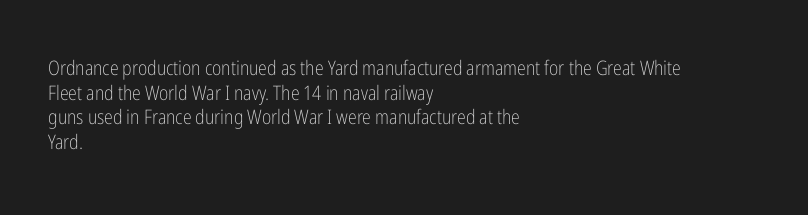
The image shows 20 px text type, upright; set left-aligned, line spacing 1.23x, normal letter spacing, not underlined.
